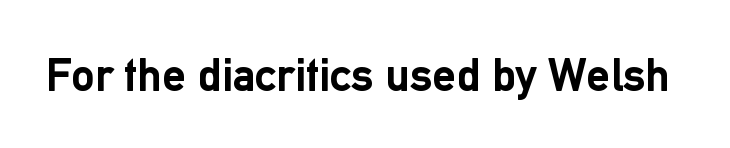
Tracking value appears to be zero — textbook default spacing. Bare-footed words on every line. Think of a printed novel: that variable character pitch is what you see here. Are there feet on the stems? There aren't — it's a sans. Pretty heavy lettering here — definitely bold.
